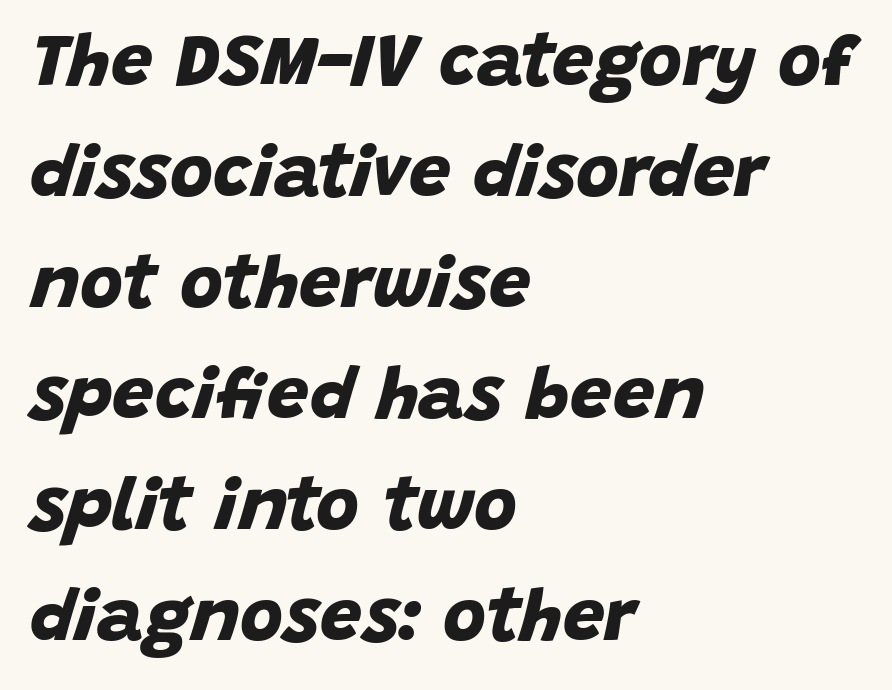
The image shows 74 px bold sans-serif type; set left-aligned, normal line spacing (1.5x), normal letter spacing, not underlined; low stroke contrast and a large x-height.
